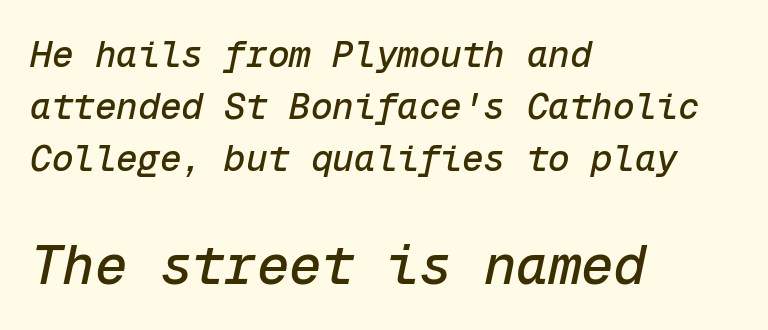
The lettering tilts uniformly, giving the passage an italic look. Has an underline been added? It has not. Tracking here is standard; glyphs follow each other at the usual distance. The setting favours the left margin, as ordinary paragraphs usually do. Looks like terminal output: every glyph gets an equal slot. This layout puts the modest block above and the oversized block below.
